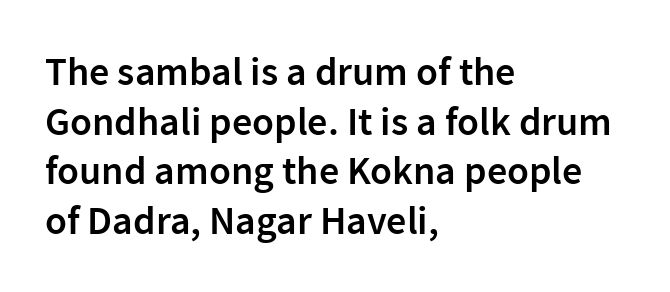
The image shows 40 px semibold sans-serif type, upright; set left-aligned, line spacing 1.24x, normal letter spacing, not underlined; low stroke contrast and a medium x-height.
